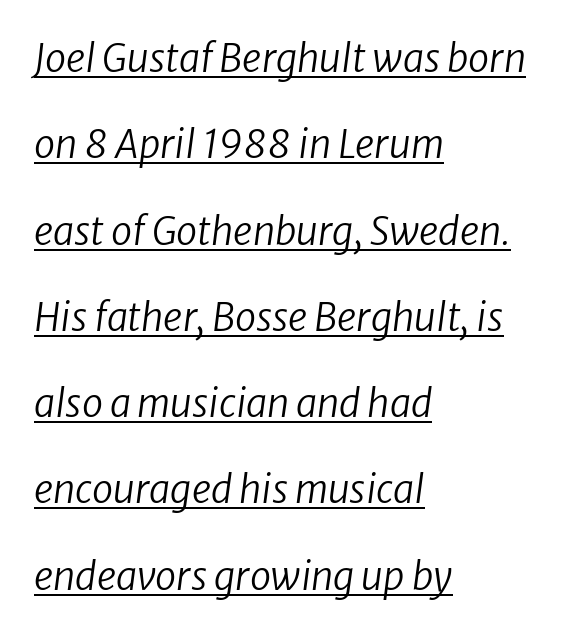
Q: Is the text bold? A: No.
Q: Is the text italic (slanted)? A: Yes, it leans right by about 8 degrees.
Q: Is the text underlined? A: Yes.
Q: How is the paragraph aligned? A: Left-aligned.
Q: Is the spacing between letters normal or unusually wide? A: Normal.
Q: Is the spacing between lines tight, normal or loose? A: Loose.
Q: Width (condensed, normal, or wide)? A: Normal.
Q: Stroke contrast? A: Low.
Q: x-height? A: Medium.
Q: Monospaced? A: No.
